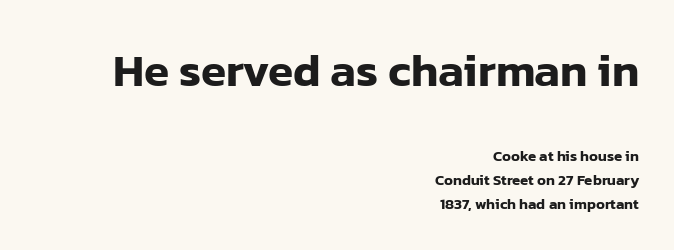
Proportional: the letters do not fall into vertical columns. These lines stack with their right ends in a neat column. The area under the type is left untouched. This rendering leaves character spacing at its baseline value. The face used here is a sans, in the tradition of grotesques and geometrics. Large over small — that's the arrangement of the two blocks here.
